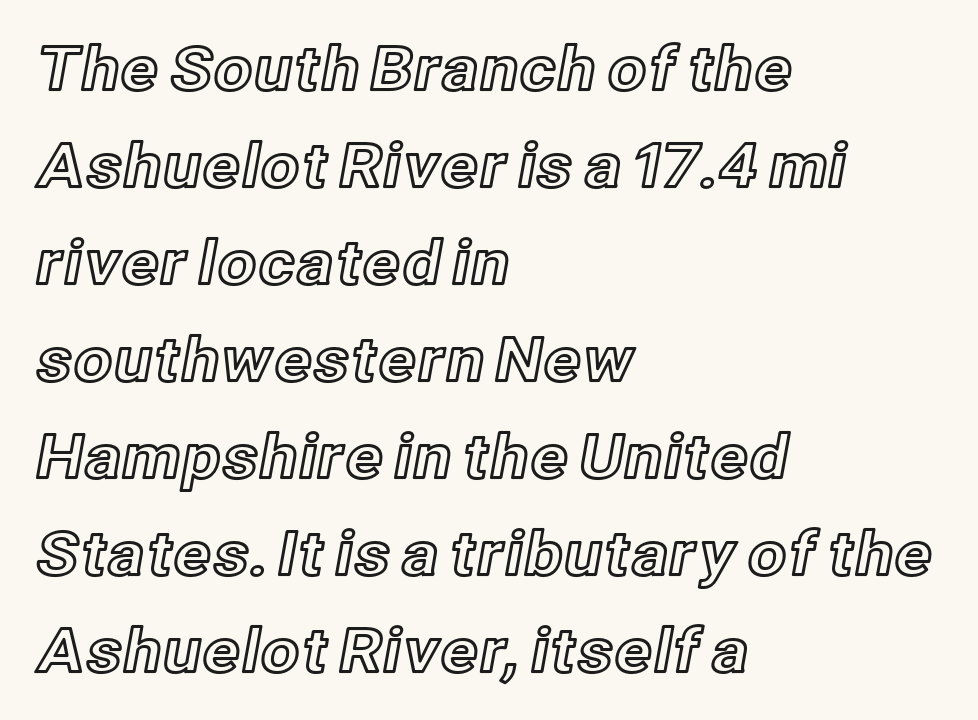
The image shows 61 px text type; set left-aligned, normal line spacing (1.59x), normal letter spacing, not underlined; a medium x-height.
